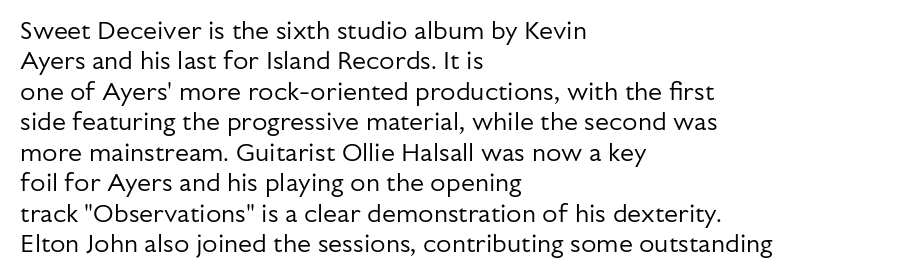
{"italic": "no", "bold": "no", "underline": "no", "align": "left", "line_spacing_ratio": 1.22, "letter_spacing": "normal", "letter_spacing_em": 0.0, "glyph_px": 25}
